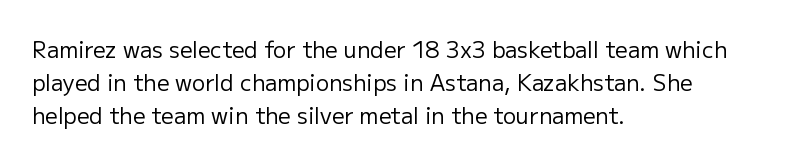
{"italic": "no", "bold": "no", "underline": "no", "align": "left", "line_spacing": "normal", "line_spacing_ratio": 1.51, "letter_spacing": "normal", "letter_spacing_em": 0.0, "glyph_px": 22}
